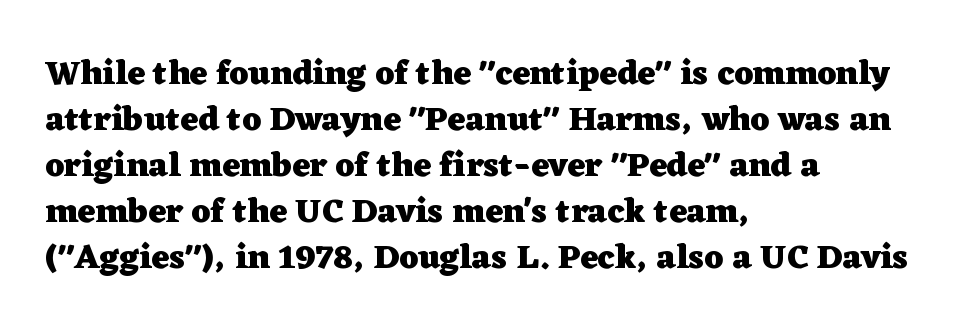
The image shows 34 px heavy, wide serif type, upright; set left-aligned, normal line spacing (1.35x), normal letter spacing, not underlined; low stroke contrast and a medium x-height.
